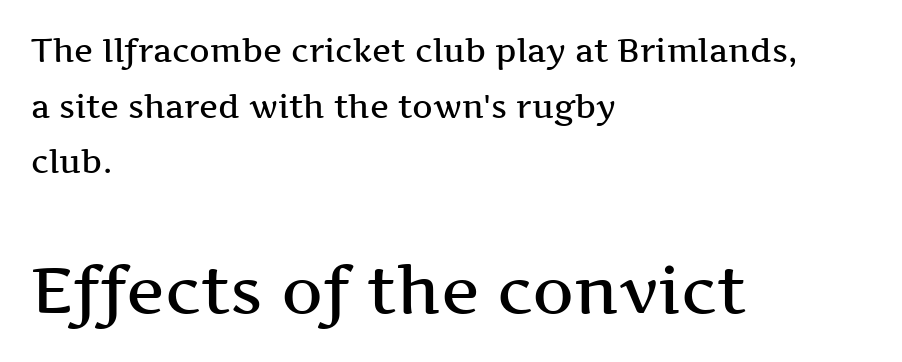
The image shows 65 px semibold, wide serif type, upright; set left-aligned, line spacing 1.74x, normal letter spacing, not underlined; the second (bottom) block is 2.03x larger; medium stroke contrast and a medium x-height.
